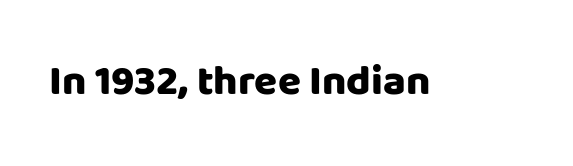
The image shows 42 px heavy sans-serif type, upright; set normal letter spacing, not underlined; low stroke contrast and a large x-height.
